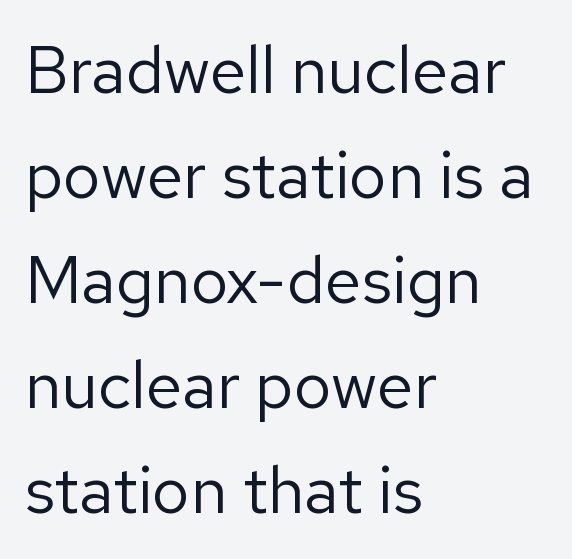
The gaps between neighbouring characters are ordinary and unremarkable. The strokes carry an ordinary text weight at most. Do the characters align in a grid? No, the font is proportional. Look at the bottom of the vertical strokes: they stop flat, with no serifs. Is there any slant? The stems are plumb.
